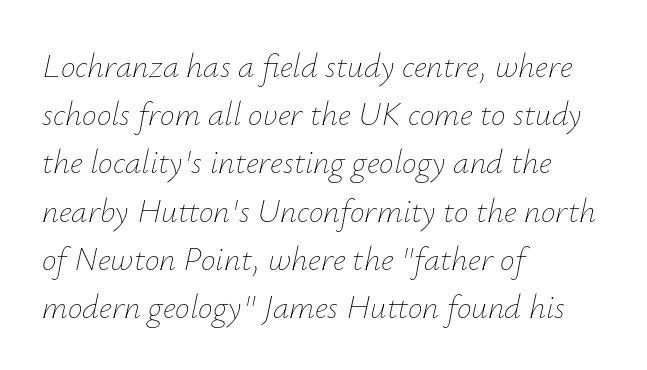
{"italic": "yes", "lean": "right", "slant_degrees": 12, "bold": "no", "weight": "thin", "width": "normal", "stroke_contrast": "low", "x_height": "small", "monospaced": "no", "underline": "no", "align": "left", "line_spacing": "normal", "line_spacing_ratio": 1.46, "letter_spacing": "normal", "letter_spacing_em": 0.0, "glyph_px": 33}
